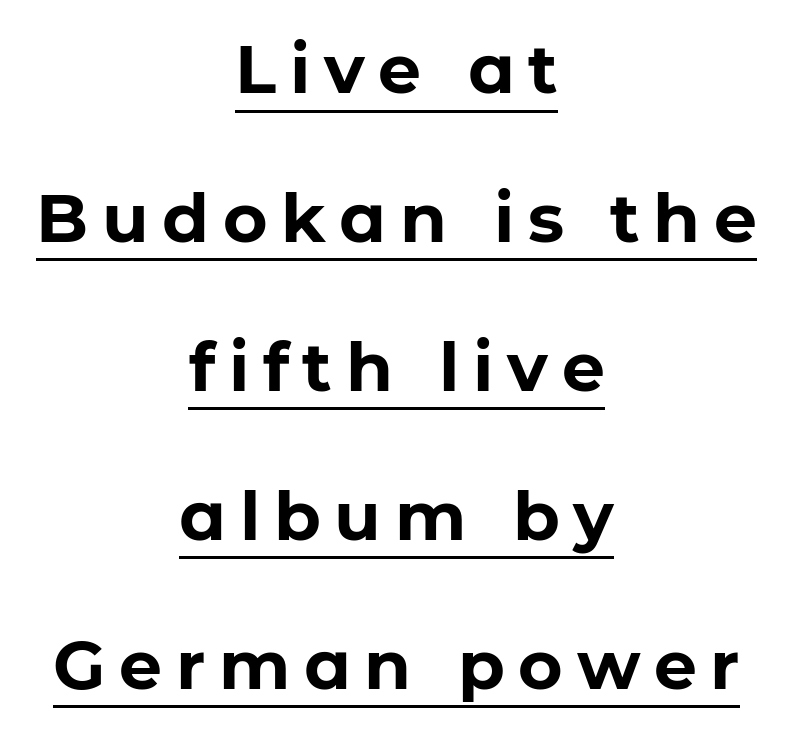
The image shows 68 px bold sans-serif type, upright; set centered, loose line spacing (2.19x), unusually wide letter spacing (+0.2 em), underlined; low stroke contrast and a medium x-height.
